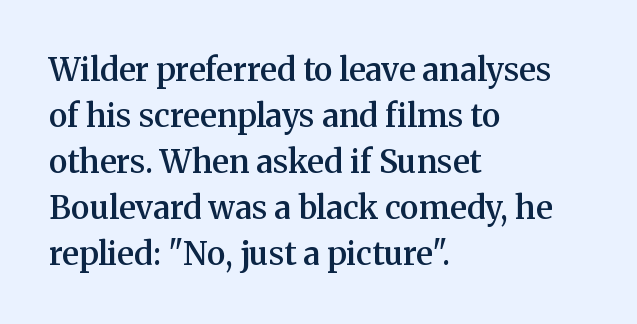
The image shows 32 px semibold serif type, upright; set left-aligned, normal line spacing (1.44x), normal letter spacing, not underlined; medium stroke contrast and a medium x-height.
